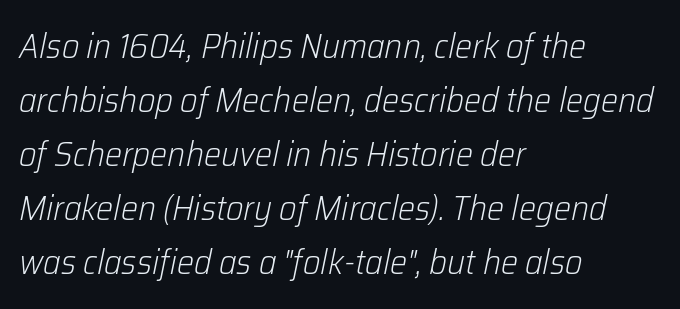
{"italic": "yes", "lean": "right", "slant_degrees": 12, "bold": "no", "weight": "light", "width": "normal", "stroke_contrast": "low", "x_height": "medium", "monospaced": "no", "underline": "no", "align": "left", "line_spacing": "normal", "line_spacing_ratio": 1.59, "letter_spacing": "normal", "letter_spacing_em": 0.0, "glyph_px": 34}
